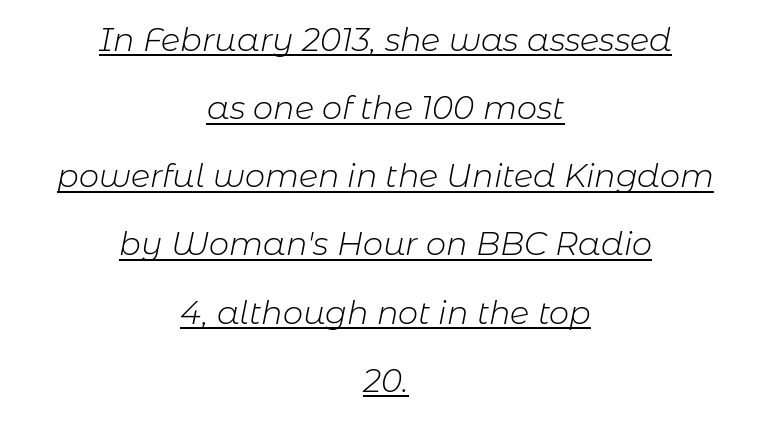
The image shows 32 px light type, italic (leaning right); set centered, loose line spacing (2.13x), normal letter spacing, underlined; low stroke contrast and a medium x-height.
